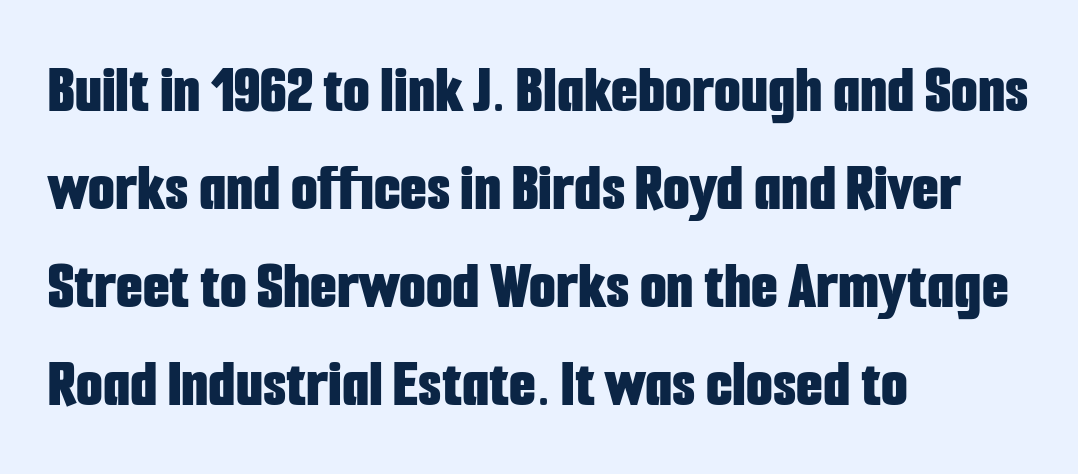
Regarding leading, the lines here are spaced in the standard way. Think of a printed novel: that variable character pitch is what you see here. This is the regular roman posture of the typeface. Just letters on the line, the space beneath them empty. Weight: bold.
